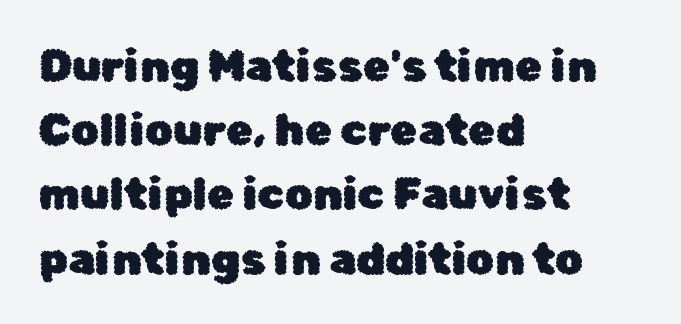
The image shows 44 px sans-serif type, upright; set left-aligned, normal line spacing (1.46x), normal letter spacing, not underlined; low stroke contrast and a medium x-height.
